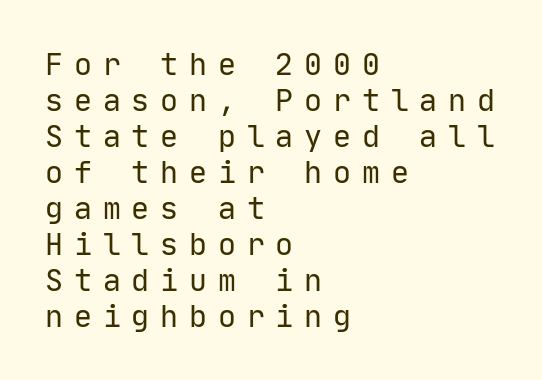
What kind of face is this? One without serifs — a sans. The letters look calm and open, with moderate or lighter stems. The area under the type is left untouched. Layout note: lines flush left. Tracking value appears strongly positive — letters spread wide. It's the straight-up-and-down kind of type.
